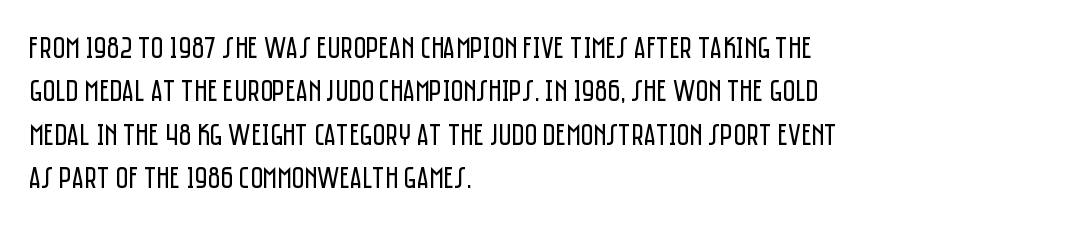
Stroke terminals: plain, sans-serif. Leading matches the norm, producing a regular column. The rag falls on the right side of this text block. Plain, unruled lines of type. Rendered with straight, roman letterforms.
